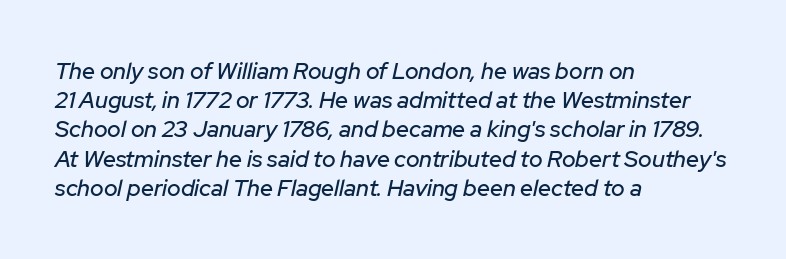
Visually the block forms a straight wall on the left and a jagged coastline on the right. Spacing between characters is what you'd get straight out of the box. There's an unmistakable incline to the writing here. Has an underline been added? It has not.
